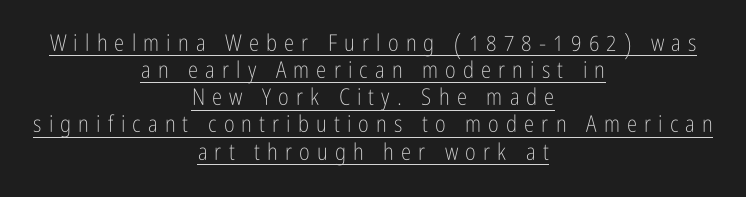
Display-style spreading of the glyphs; the letterfit is very open. Italic: no, the glyphs are upright roman. A continuous stroke trails under the words, as in a hyperlink. Alignment: centered. The characters are drawn with everyday or finer stroke widths.
